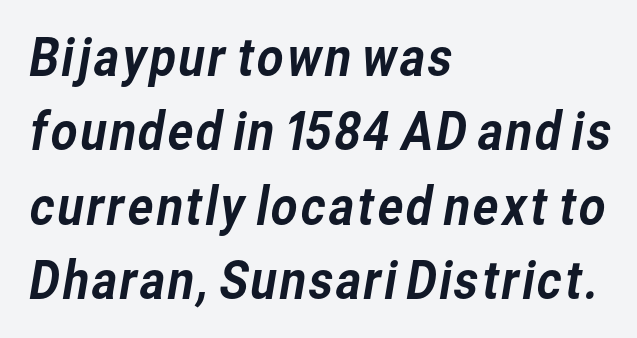
{"serif": "no", "width": "normal", "stroke_contrast": "low", "x_height": "medium", "monospaced": "no", "underline": "no", "align": "left", "line_spacing": "normal", "line_spacing_ratio": 1.43, "letter_spacing": "normal", "letter_spacing_em": 0.0, "glyph_px": 52}
